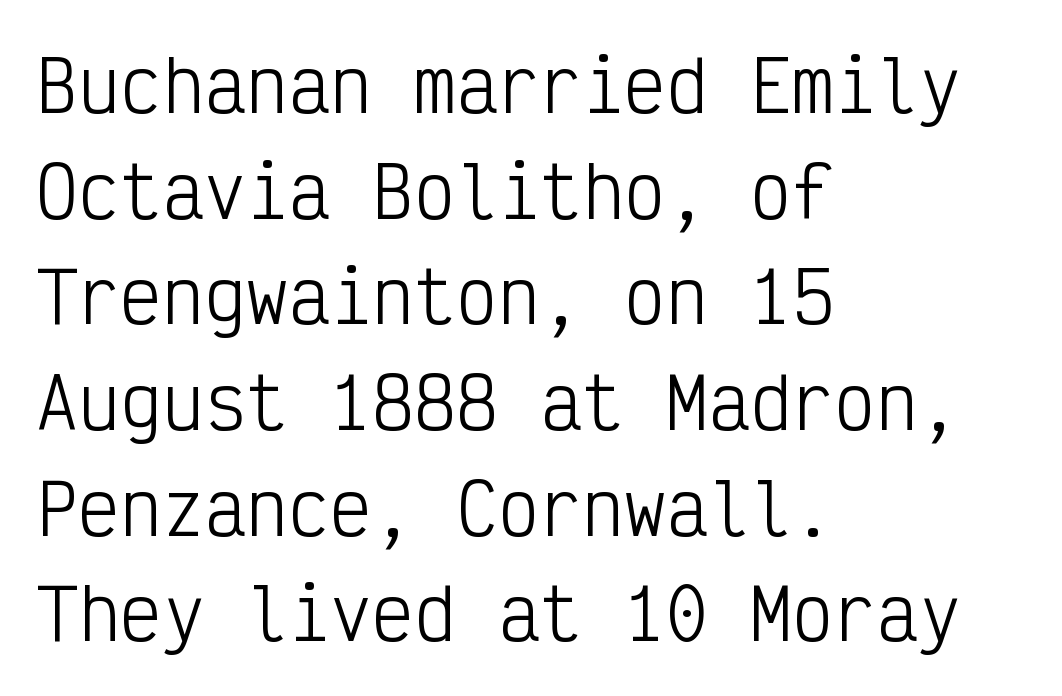
{"serif": "no", "italic": "no", "bold": "no", "weight": "light", "width": "condensed", "stroke_contrast": "low", "x_height": "medium", "monospaced": "yes", "underline": "no", "align": "left", "line_spacing": "normal", "line_spacing_ratio": 1.51, "letter_spacing": "normal", "letter_spacing_em": 0.0, "glyph_px": 70}
